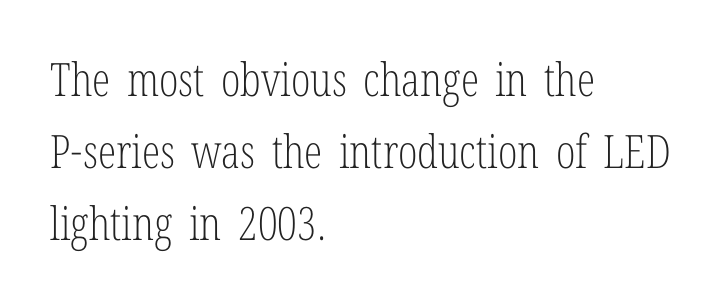
This reads as an unemphasized weight, regular at the heaviest. The font's upright variant was chosen for this text. Observe the ordinary spacing: letters are neighbours, not strangers. All the whitespace from short lines collects on the right. The line-height multiplier appears to be the usual default. Note the varied advance widths — an 'i' is clearly narrower than an 'm'.
